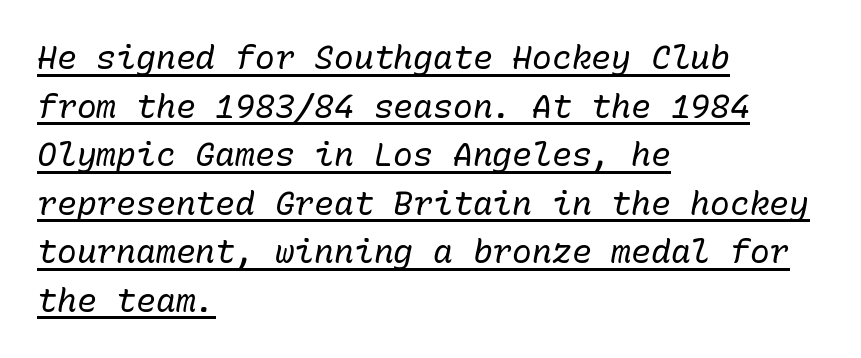
The image shows 33 px regular-weight type, italic (leaning right), monospaced; set left-aligned, normal line spacing (1.47x), normal letter spacing, underlined; low stroke contrast and a medium x-height.
